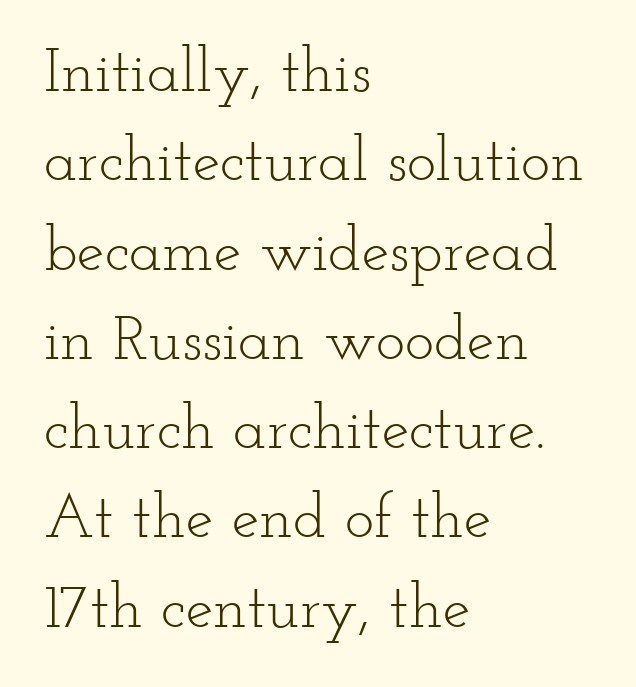
{"serif": "yes", "italic": "no", "bold": "no", "weight": "light", "width": "wide", "stroke_contrast": "low", "x_height": "small", "monospaced": "no", "underline": "no", "align": "left", "line_spacing": "normal", "line_spacing_ratio": 1.44, "letter_spacing": "normal", "letter_spacing_em": 0.0, "glyph_px": 62}
